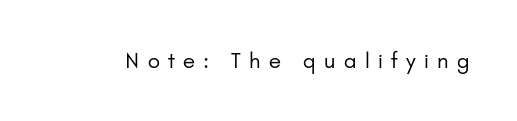
{"italic": "no", "bold": "no", "underline": "no", "letter_spacing": "wide", "letter_spacing_em": 0.4, "glyph_px": 21}
